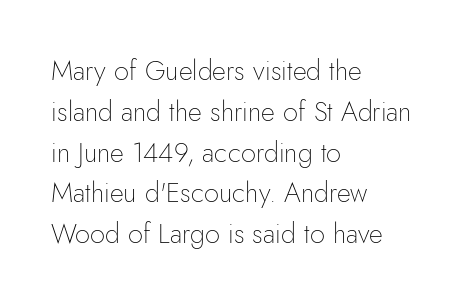
The passage shown stacks its lines at a standard gap. Plain, unruled lines of type. Summary of weight: not heavy and not bold. The rendering keeps characters at their native spacing. Notice how the stems are strictly vertical — no italics here.
